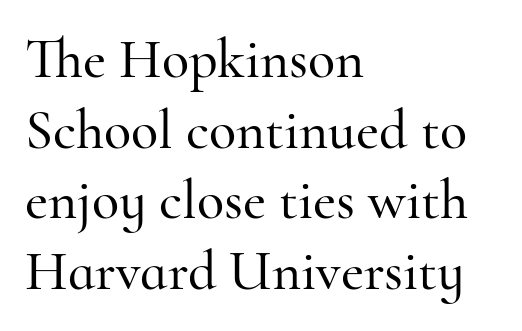
Q: Is the text italic (slanted)? A: No, it is upright.
Q: Is the typeface a serif or a sans-serif typeface? A: Serif.
Q: Is the text underlined? A: No.
Q: How is the paragraph aligned? A: Left-aligned.
Q: Is the spacing between letters normal or unusually wide? A: Normal.
Q: Is the spacing between lines tight, normal or loose? A: Normal.
Q: Width (condensed, normal, or wide)? A: Normal.
Q: Stroke contrast? A: High.
Q: x-height? A: Small.
Q: Monospaced? A: No.
